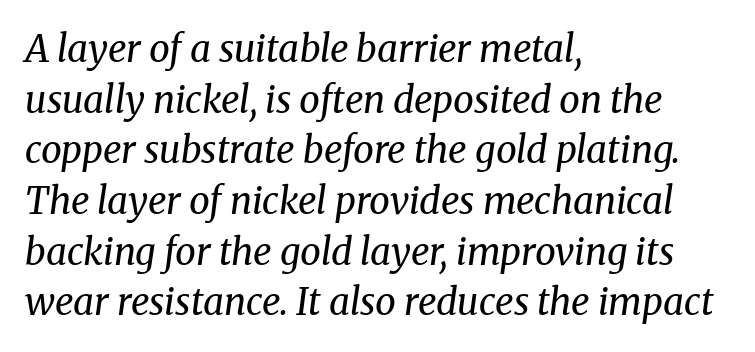
Summary of vertical rhythm: regular, with standard interline spacing. The face used here has a pronounced slope to its letters. Proportional: the letters do not fall into vertical columns. A bare baseline throughout the passage.
